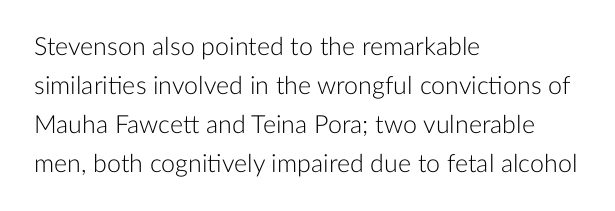
{"italic": "no", "bold": "no", "underline": "no", "align": "left", "line_spacing": "normal", "line_spacing_ratio": 1.56, "letter_spacing": "normal", "letter_spacing_em": 0.0, "glyph_px": 25}
